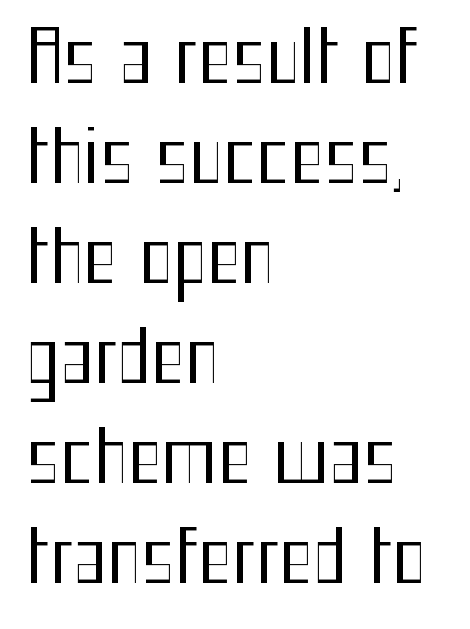
This rendering features lettering with no underline. These lines are set flush left with a ragged right edge. Each letter's strokes conclude bluntly, with no projecting serifs. Looks like regular typesetting: each glyph gets only the width it needs. Leading: standard.
